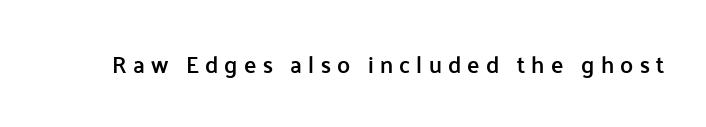
The image shows 23 px text type, upright; set unusually wide letter spacing (+0.27 em), not underlined.
